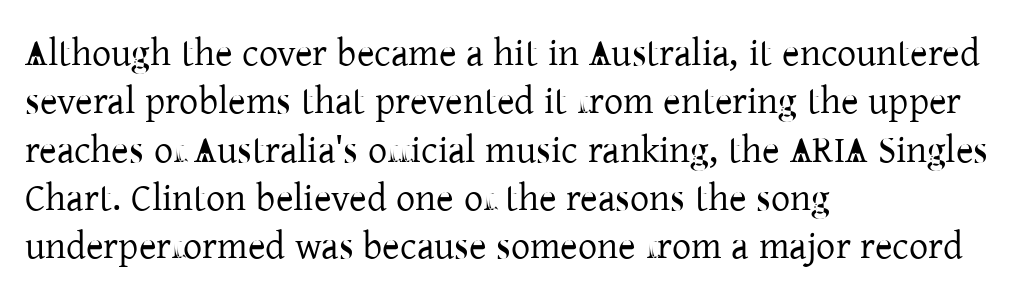
{"serif": "yes", "italic": "no", "bold": "no", "weight": "regular", "width": "normal", "stroke_contrast": "low", "x_height": "medium", "monospaced": "no", "underline": "no", "align": "left", "line_spacing": "normal", "line_spacing_ratio": 1.27, "letter_spacing": "normal", "letter_spacing_em": 0.0, "glyph_px": 38}
